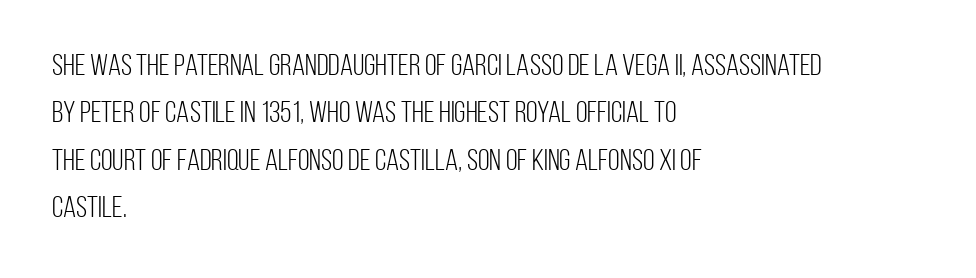
In terms of letterspacing, this is plain default setting. The letters carry no serifs — their stems end cleanly without finishing strokes. Bare-footed words on every line. Proportional: the letters do not fall into vertical columns. Is this a heavy cut? Hardly; it is regular or lighter. Tall strokes in this sample are plumb rather than angled.
